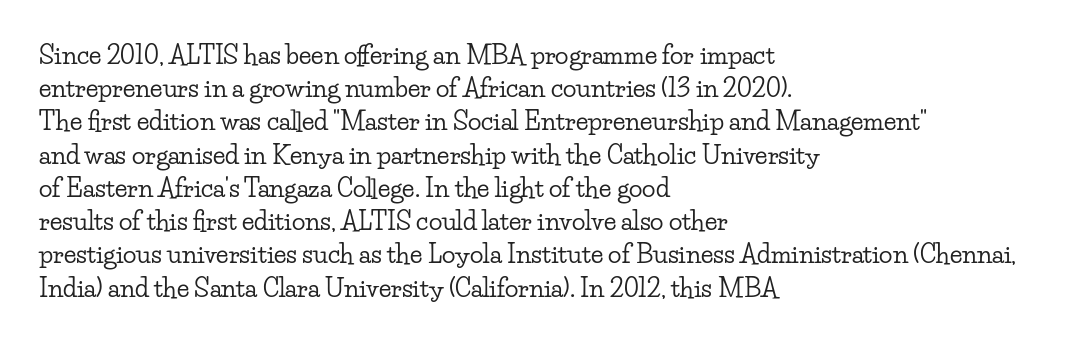
Q: Is the text italic (slanted)? A: No, it is upright.
Q: Is the text underlined? A: No.
Q: How is the paragraph aligned? A: Left-aligned.
Q: Is the spacing between letters normal or unusually wide? A: Normal.
Q: Is the spacing between lines tight, normal or loose? A: Normal.
